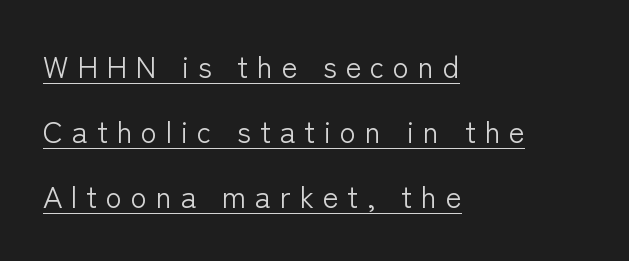
Q: Is the text bold? A: No.
Q: Is the text italic (slanted)? A: No, it is upright.
Q: Is the typeface a serif or a sans-serif typeface? A: Sans-serif.
Q: Is the text underlined? A: Yes.
Q: How is the paragraph aligned? A: Left-aligned.
Q: Is the spacing between letters normal or unusually wide? A: Unusually wide.
Q: Is the spacing between lines tight, normal or loose? A: Loose.
Q: Width (condensed, normal, or wide)? A: Normal.
Q: Stroke contrast? A: Low.
Q: x-height? A: Medium.
Q: Monospaced? A: No.
